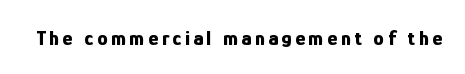
The image shows 21 px bold type, upright; set not underlined.
